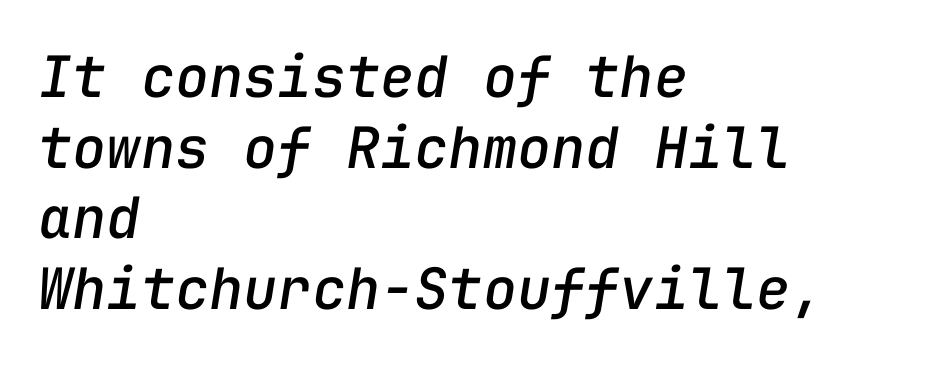
The image shows 57 px text type, italic (leaning right), monospaced; set left-aligned, line spacing 1.24x, normal letter spacing, not underlined; low stroke contrast and a medium x-height.
